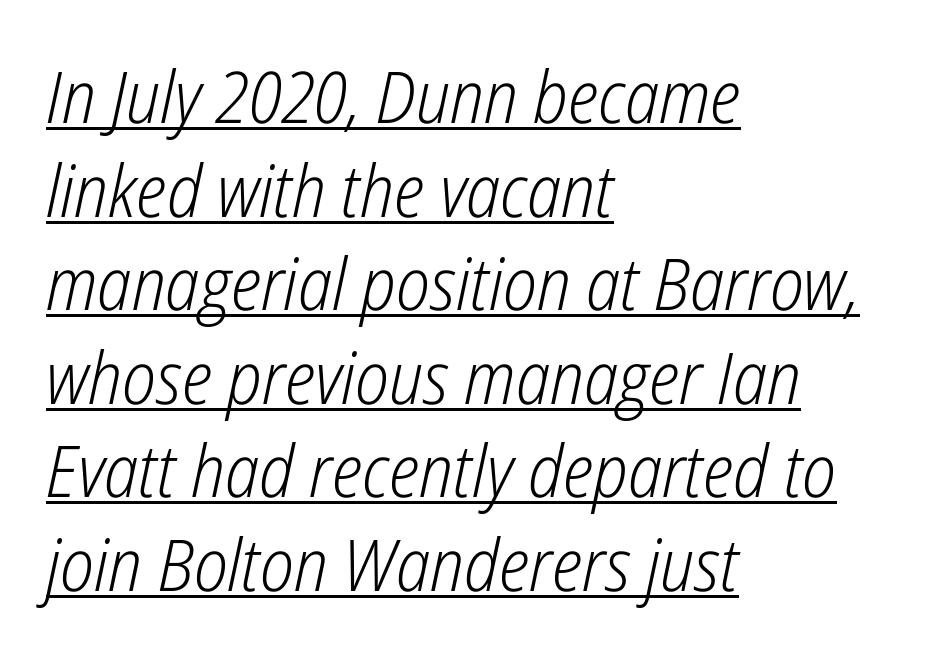
The image shows 72 px light, condensed type, italic (leaning right); set left-aligned, normal line spacing (1.3x), normal letter spacing, underlined; low stroke contrast and a medium x-height.
